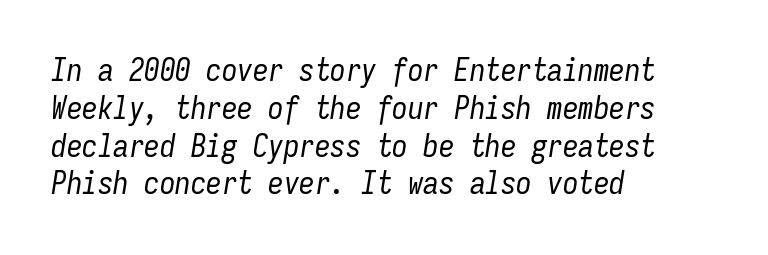
{"italic": "yes", "lean": "right", "slant_degrees": 9, "bold": "no", "weight": "regular", "width": "condensed", "stroke_contrast": "low", "x_height": "medium", "monospaced": "yes", "underline": "no", "align": "left", "line_spacing_ratio": 1.22, "letter_spacing": "normal", "letter_spacing_em": 0.0, "glyph_px": 31}
